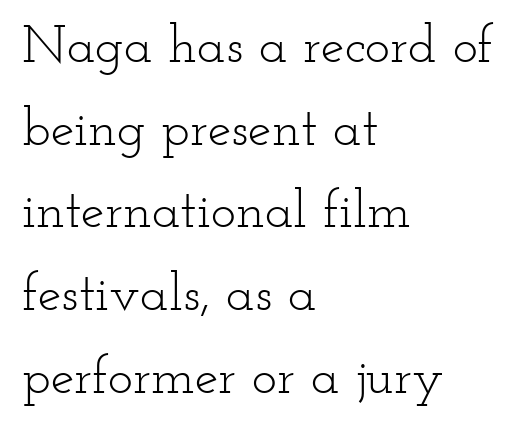
{"serif": "yes", "italic": "no", "bold": "no", "weight": "light", "width": "wide", "stroke_contrast": "low", "x_height": "small", "monospaced": "no", "underline": "no", "align": "left", "line_spacing": "normal", "line_spacing_ratio": 1.56, "letter_spacing": "normal", "letter_spacing_em": 0.0, "glyph_px": 53}
